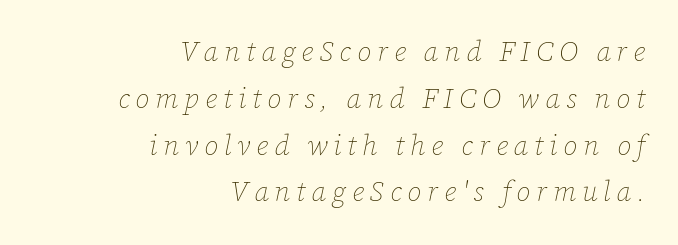
{"italic": "yes", "lean": "right", "slant_degrees": 12, "bold": "no", "weight": "thin", "width": "normal", "stroke_contrast": "low", "x_height": "medium", "monospaced": "no", "underline": "no", "align": "right", "line_spacing": "normal", "line_spacing_ratio": 1.67, "letter_spacing": "wide", "letter_spacing_em": 0.21, "glyph_px": 28}
